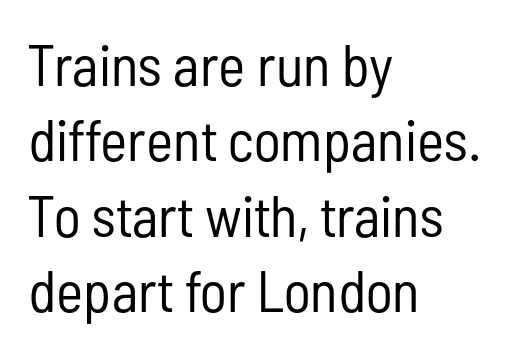
{"serif": "no", "italic": "no", "bold": "no", "weight": "regular", "width": "condensed", "stroke_contrast": "low", "x_height": "medium", "monospaced": "no", "underline": "no", "align": "left", "line_spacing": "normal", "line_spacing_ratio": 1.3, "letter_spacing": "normal", "letter_spacing_em": 0.0, "glyph_px": 58}
